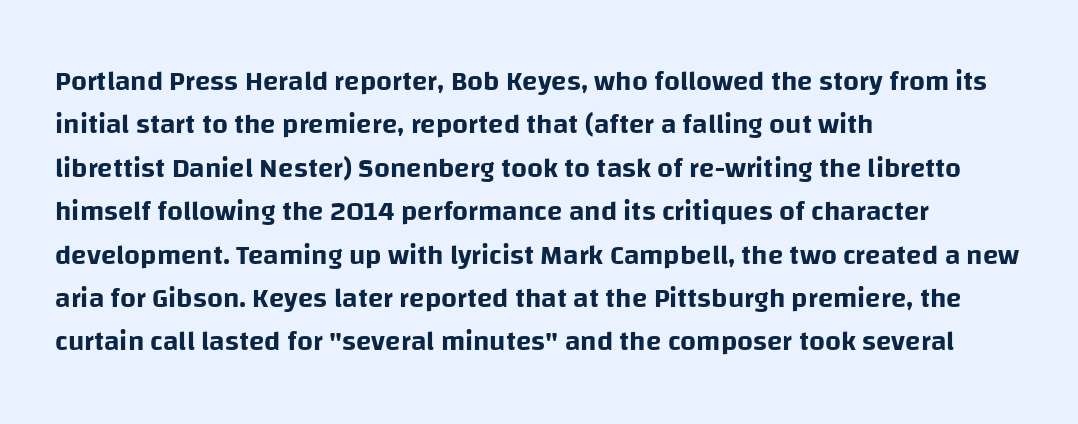
The image shows 28 px sans-serif type, upright; set left-aligned, normal line spacing (1.55x), normal letter spacing, not underlined; low stroke contrast and a large x-height.
